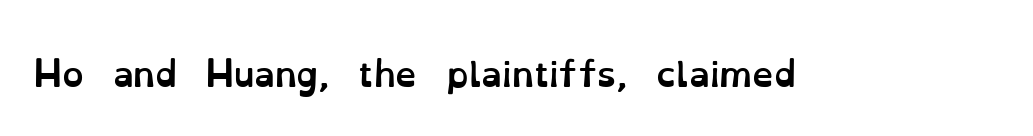
The letters sit at their default tracking, neither squeezed nor spread. This sample uses an upright cut, with every glyph sitting square on the baseline. Pretty heavy lettering here — definitely bold. Nobody drew a line under any word here. Think of a printed novel: that variable character pitch is what you see here.
